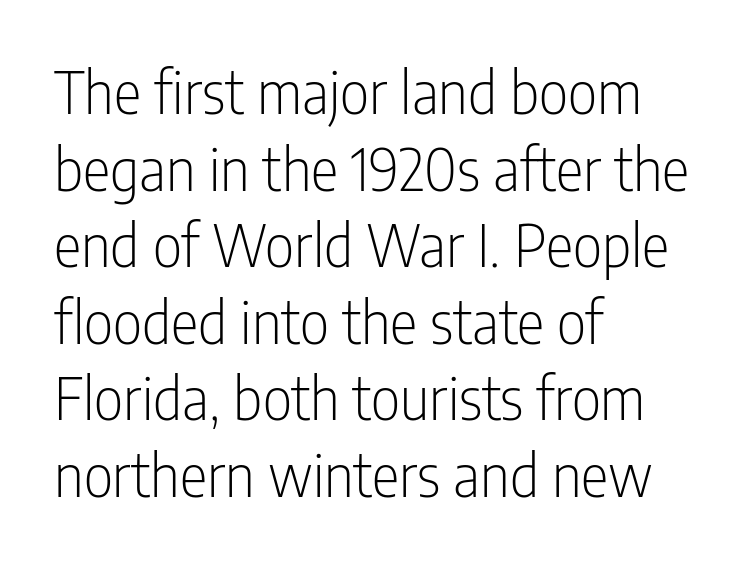
Q: Is the text bold? A: No.
Q: Is the text italic (slanted)? A: No, it is upright.
Q: Is the typeface a serif or a sans-serif typeface? A: Sans-serif.
Q: Is the text underlined? A: No.
Q: How is the paragraph aligned? A: Left-aligned.
Q: Is the spacing between letters normal or unusually wide? A: Normal.
Q: Is the spacing between lines tight, normal or loose? A: Normal.
Q: Width (condensed, normal, or wide)? A: Condensed.
Q: Stroke contrast? A: Low.
Q: x-height? A: Medium.
Q: Monospaced? A: No.
